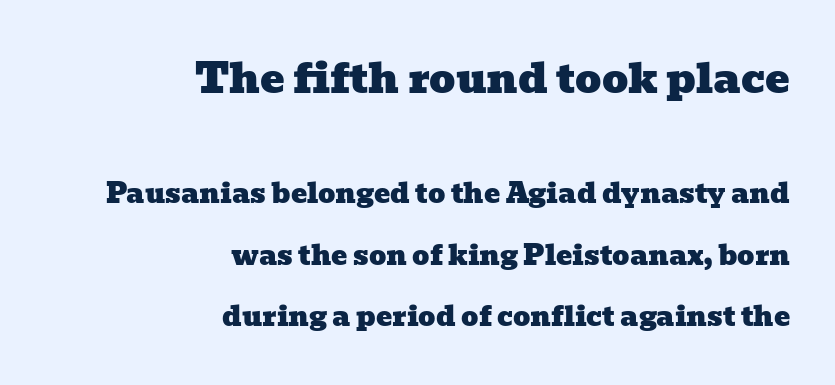
{"serif": "yes", "width": "wide", "stroke_contrast": "low", "x_height": "medium", "monospaced": "no", "underline": "no", "align": "right", "line_spacing": "loose", "line_spacing_ratio": 2.28, "letter_spacing": "normal", "letter_spacing_em": 0.0, "larger_block": "first", "size_ratio": 1.52, "glyph_px": 41}
